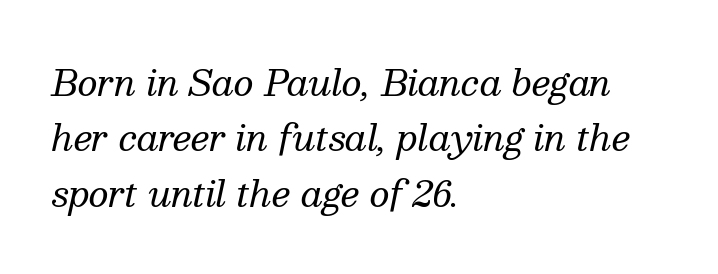
The image shows 35 px regular-weight serif type, italic (leaning right); set left-aligned, normal line spacing (1.58x), normal letter spacing, not underlined; medium stroke contrast and a medium x-height.
